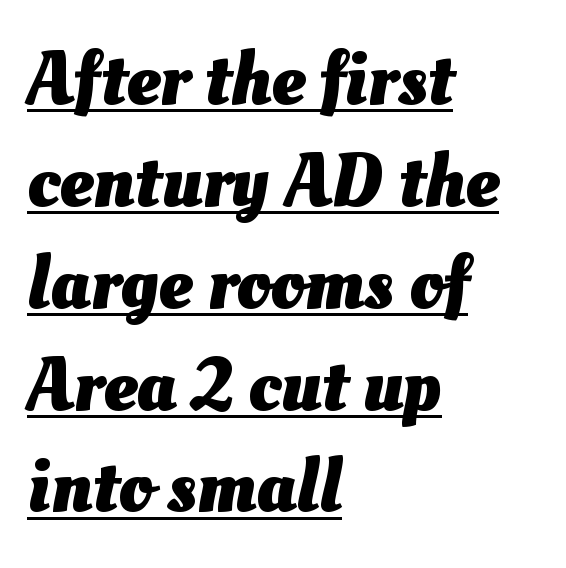
Short and long lines alike share a common starting point at left. Successive baselines arrive at the customary interval. I'd describe the lettering as bold — thick and assertive. The letters advance in unequal steps, a hallmark of proportional type. Glance below the letters and you will spot a drawn line. Tracking here is standard; glyphs follow each other at the usual distance.
